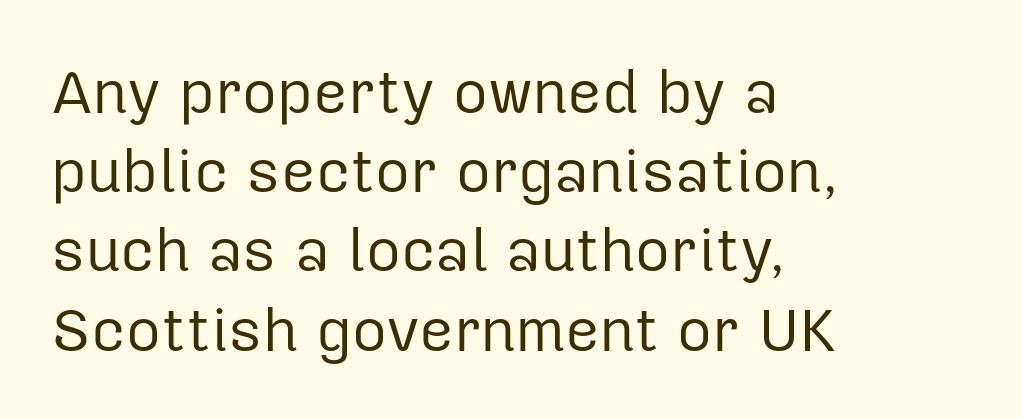
Q: Is the text bold? A: No.
Q: Is the text italic (slanted)? A: No, it is upright.
Q: Is the typeface a serif or a sans-serif typeface? A: Sans-serif.
Q: Is the text underlined? A: No.
Q: How is the paragraph aligned? A: Left-aligned.
Q: Is the spacing between letters normal or unusually wide? A: Normal.
Q: Is the spacing between lines tight, normal or loose? A: Normal.
Q: Width (condensed, normal, or wide)? A: Normal.
Q: Stroke contrast? A: Low.
Q: x-height? A: Medium.
Q: Monospaced? A: No.
